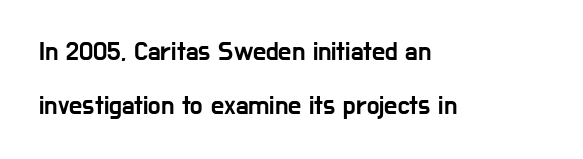
Line starts are locked; line ends wander. Leading: increased. Descenders hang freely into open space. Look at the tracking — it's just the regular setting, nothing added. Ascenders rise straight up at ninety degrees.
